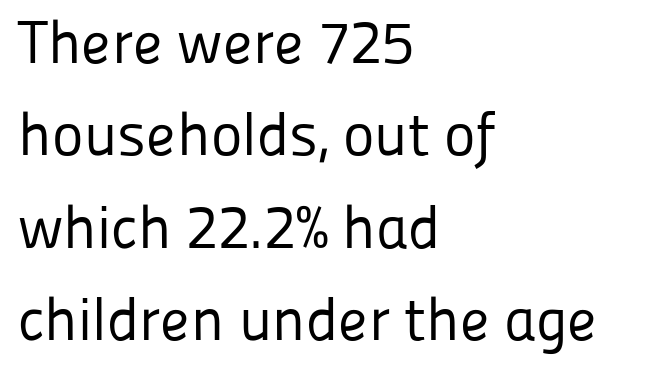
Q: Is the text bold? A: No.
Q: Is the text italic (slanted)? A: No, it is upright.
Q: Is the typeface a serif or a sans-serif typeface? A: Sans-serif.
Q: Is the text underlined? A: No.
Q: How is the paragraph aligned? A: Left-aligned.
Q: Is the spacing between letters normal or unusually wide? A: Normal.
Q: Is the spacing between lines tight, normal or loose? A: Normal.
Q: Width (condensed, normal, or wide)? A: Normal.
Q: Stroke contrast? A: Low.
Q: x-height? A: Medium.
Q: Monospaced? A: No.
